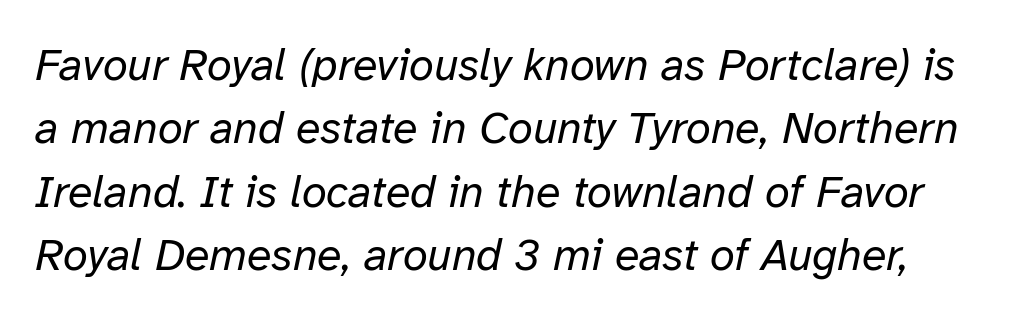
Q: Is the text bold? A: No.
Q: Is the text italic (slanted)? A: Yes, it leans right by about 12 degrees.
Q: Is the text underlined? A: No.
Q: Is the spacing between letters normal or unusually wide? A: Normal.
Q: Is the spacing between lines tight, normal or loose? A: Normal.
Q: Width (condensed, normal, or wide)? A: Normal.
Q: Stroke contrast? A: Low.
Q: x-height? A: Medium.
Q: Monospaced? A: No.
